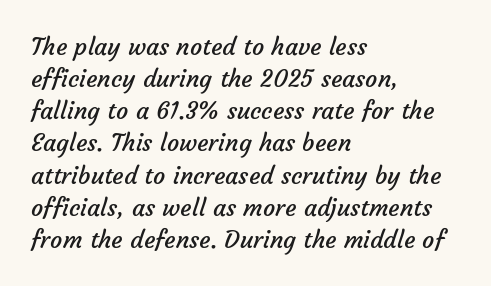
{"bold": "no", "underline": "no", "align": "left", "line_spacing": "normal", "line_spacing_ratio": 1.34, "letter_spacing": "normal", "letter_spacing_em": 0.0, "glyph_px": 24}
